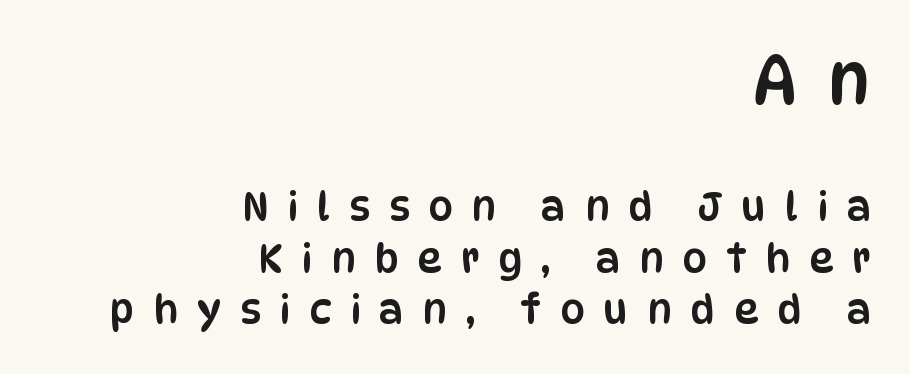
You can tell from the bare stems that sans-serif type was used. Characters follow at a spacing far wider than the type designer built in. A student would notice the top passage is typeset larger than what follows. The rendering anchors every line to the right-hand side. A typesetter would mark this as roman, not italic. A typesetter would call this leading conventional body-copy spacing.
